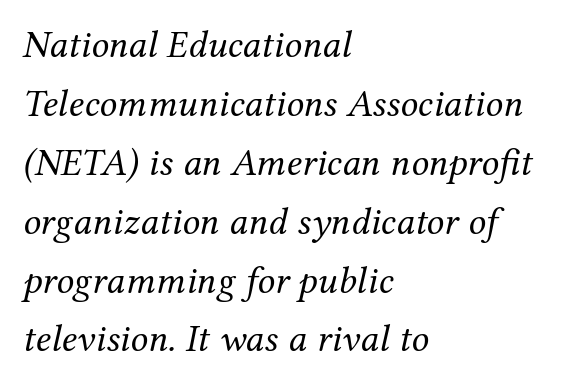
Q: Is the text bold? A: No.
Q: Is the text italic (slanted)? A: Yes, it leans right by about 12 degrees.
Q: Is the typeface a serif or a sans-serif typeface? A: Serif.
Q: Is the text underlined? A: No.
Q: How is the paragraph aligned? A: Left-aligned.
Q: Is the spacing between letters normal or unusually wide? A: Normal.
Q: Is the spacing between lines tight, normal or loose? A: Normal.
Q: Width (condensed, normal, or wide)? A: Normal.
Q: Stroke contrast? A: Medium.
Q: x-height? A: Medium.
Q: Monospaced? A: No.
